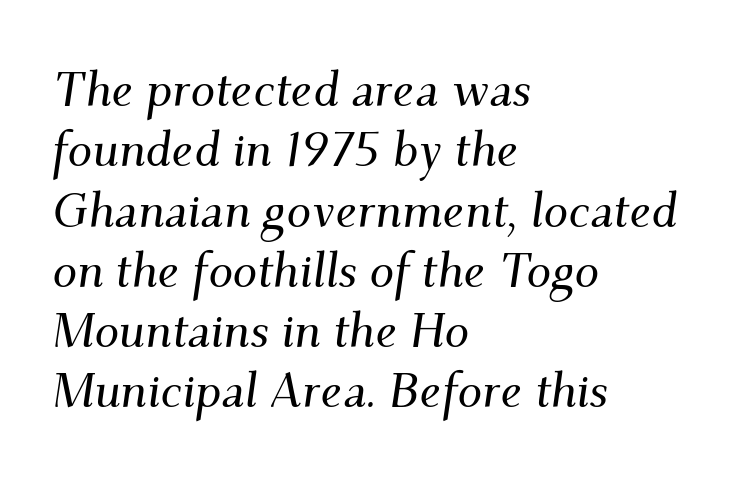
I'd call this a serif setting — the letters wear small feet. The specimen reads as italic at a glance. Standard letterfit; no display-style spreading of the glyphs. Casual observation: everything's shoved over to the left. Has an underline been added? It has not. The face used here is proportionally spaced, like ordinary book or web type.
